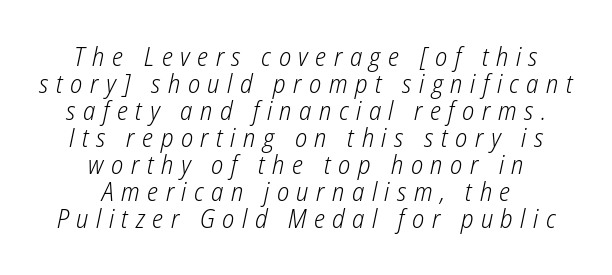
Q: Is the text bold? A: No.
Q: Is the text italic (slanted)? A: Yes, it leans right by about 12 degrees.
Q: Is the text underlined? A: No.
Q: How is the paragraph aligned? A: Centered.
Q: Is the spacing between letters normal or unusually wide? A: Unusually wide.
Q: Is the spacing between lines tight, normal or loose? A: Tight.
